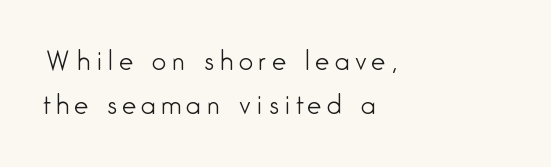
Characters follow at a spacing far wider than the type designer built in. Words float on clear page, feet unadorned. If you drew a ruler down the left edge, every line would touch it. A typesetter would mark this as roman, not italic.
